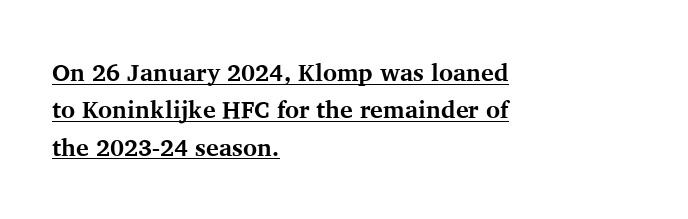
{"italic": "no", "bold": "yes", "underline": "yes", "align": "left", "line_spacing": "normal", "line_spacing_ratio": 1.56, "letter_spacing": "normal", "letter_spacing_em": 0.0, "glyph_px": 24}
